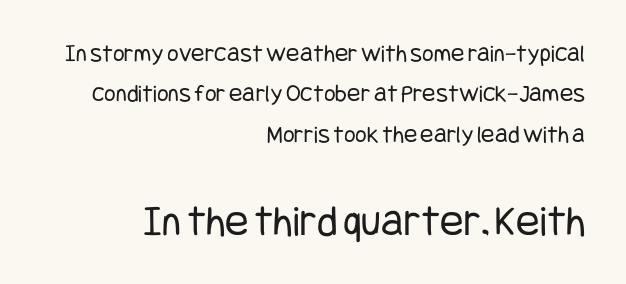
Visually the block forms a straight wall on the right and a jagged coastline on the left. Upright lettering throughout. The designer went with a sans here, leaving each stem footless. Nothing unusual about the tracking: characters are spaced as the font intends.
